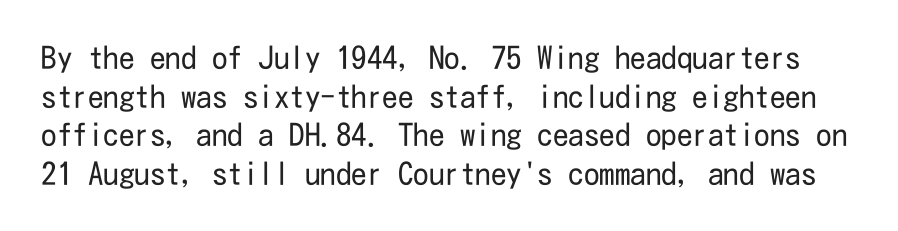
Q: Is the text bold? A: No.
Q: Is the text italic (slanted)? A: No, it is upright.
Q: Is the typeface a serif or a sans-serif typeface? A: Sans-serif.
Q: Is the text underlined? A: No.
Q: Is the spacing between letters normal or unusually wide? A: Normal.
Q: Is the spacing between lines tight, normal or loose? A: Normal.
Q: Width (condensed, normal, or wide)? A: Condensed.
Q: Stroke contrast? A: Low.
Q: x-height? A: Medium.
